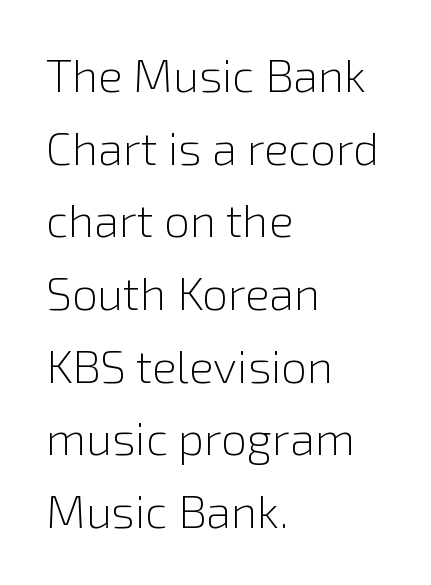
Q: Is the text bold? A: No.
Q: Is the text italic (slanted)? A: No, it is upright.
Q: Is the typeface a serif or a sans-serif typeface? A: Sans-serif.
Q: Is the text underlined? A: No.
Q: How is the paragraph aligned? A: Left-aligned.
Q: Is the spacing between letters normal or unusually wide? A: Normal.
Q: Is the spacing between lines tight, normal or loose? A: Normal.
Q: Width (condensed, normal, or wide)? A: Normal.
Q: Stroke contrast? A: Low.
Q: x-height? A: Medium.
Q: Monospaced? A: No.
